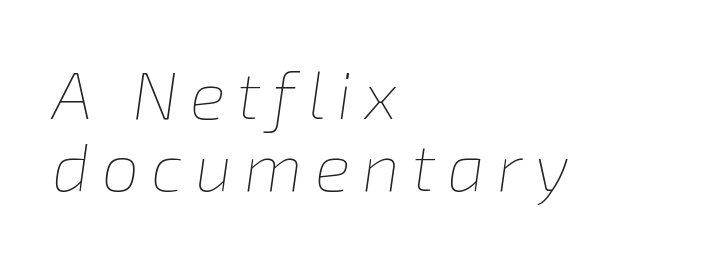
The image shows 67 px thin type, italic (leaning right); set left-aligned, tight line spacing (1.07x), not underlined; low stroke contrast and a medium x-height.
